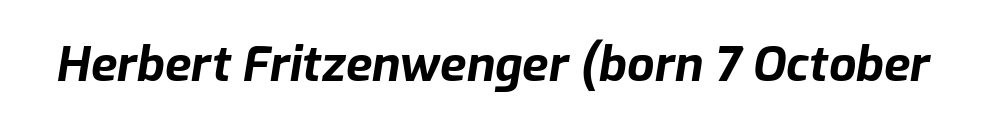
This sample uses an oblique cut, with every glyph tilted off the vertical. The rendering uses a bold face; every stroke is thick and dark. You could call the tracking neutral — neither tight nor loose. The area under the type is left untouched.
